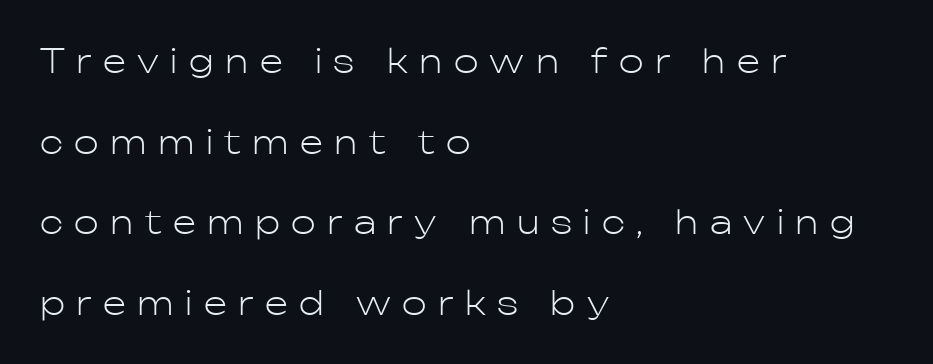
Notice the wide empty band between every row — that's loose leading. The font's upright variant was chosen for this text. Is the block centered? No — it sits flush against the left margin. These lines are rendered in a variable-pitch font. Each word looks stretched out because of the extra space between its letters. Any mark beneath the type? The region is blank.
